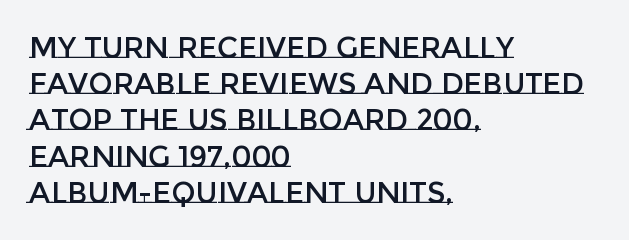
Each letter keeps its own natural width here, so spacing adapts to shape. How would I describe the line gaps? Plain and ordinary. When letters stand straight like this, we call the style roman or upright. Does extra space separate the letters? No, they use regular spacing. The area under the type is left untouched.
